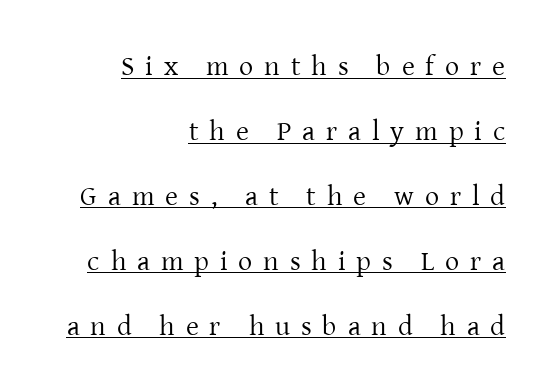
Leftover space on each line is placed entirely before the opening word. In designer terms, the underline attribute is active on this setting. Each stroke keeps to a modest, everyday thickness or less. The typography opts for an upright posture over an oblique one. Here the designer chose a conventional face with non-uniform glyph widths. Widely set lines give the paragraph a tall, airy silhouette.
